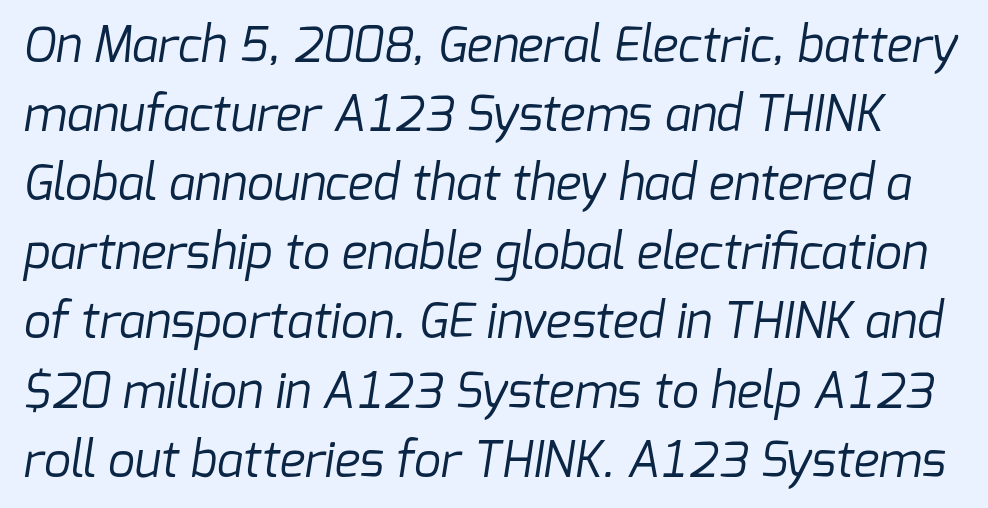
{"serif": "no", "bold": "no", "weight": "regular", "width": "normal", "stroke_contrast": "low", "x_height": "medium", "monospaced": "no", "underline": "no", "line_spacing": "normal", "line_spacing_ratio": 1.44, "letter_spacing": "normal", "letter_spacing_em": 0.0, "glyph_px": 48}
